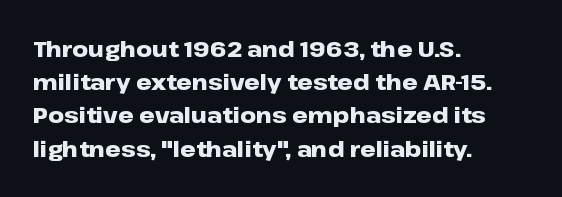
Q: Is the text bold? A: Yes.
Q: Is the text italic (slanted)? A: No, it is upright.
Q: Is the text underlined? A: No.
Q: How is the paragraph aligned? A: Left-aligned.
Q: Is the spacing between letters normal or unusually wide? A: Normal.
Q: Is the spacing between lines tight, normal or loose? A: Normal.
